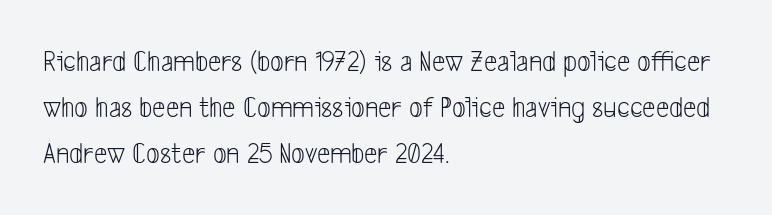
The image shows 30 px light, condensed sans-serif type; set left-aligned, normal line spacing (1.53x), normal letter spacing, not underlined; low stroke contrast and a medium x-height.
